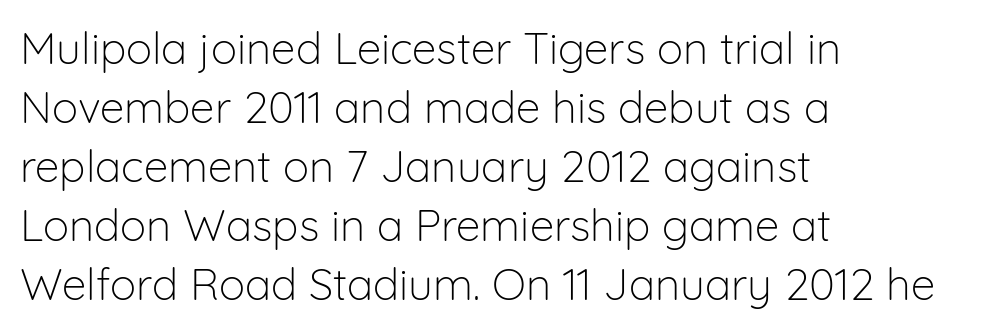
The image shows 44 px light sans-serif type, upright; set left-aligned, normal line spacing (1.34x), normal letter spacing, not underlined; low stroke contrast and a medium x-height.
